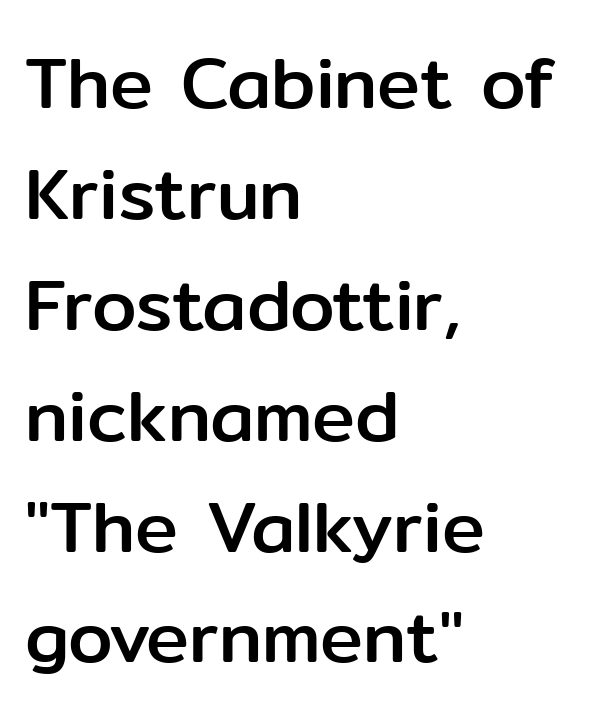
The image shows 72 px sans-serif type, upright; set left-aligned, normal line spacing (1.54x), normal letter spacing, not underlined; low stroke contrast and a medium x-height.
